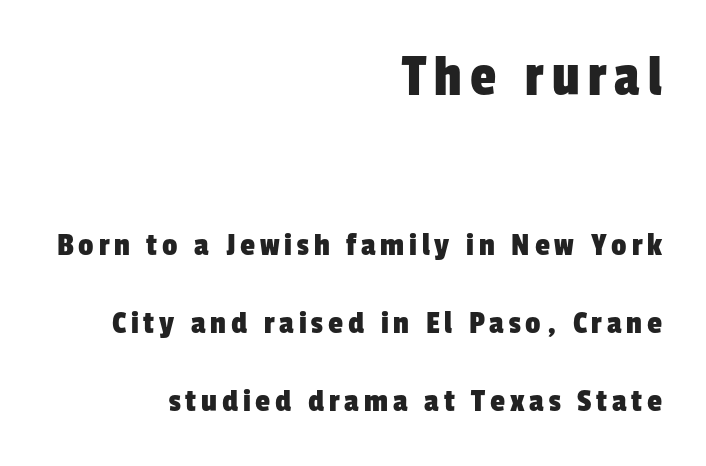
The image shows 59 px condensed sans-serif type; set right-aligned, loose line spacing (2.29x), not underlined; the first (top) block is 1.74x larger; low stroke contrast and a medium x-height.
